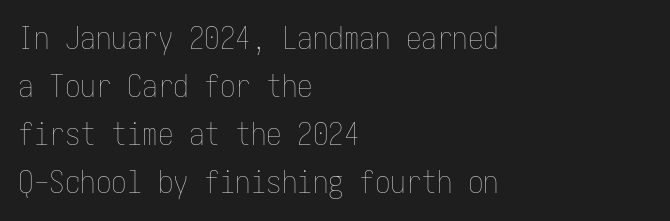
The image shows 31 px thin, condensed type, upright; set left-aligned, normal line spacing (1.55x), normal letter spacing, not underlined; low stroke contrast and a medium x-height.
